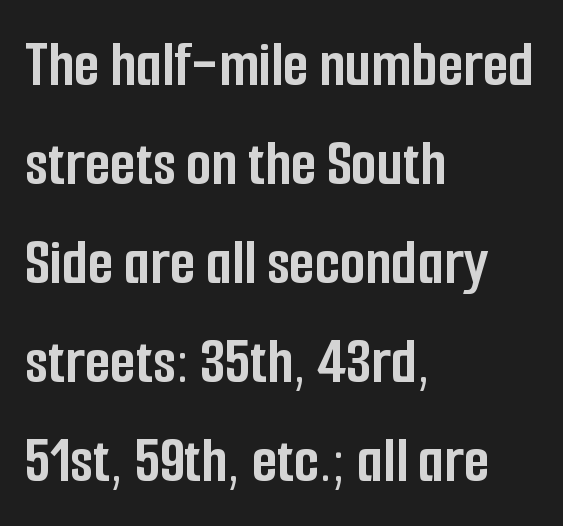
The passage shown is emphatically bold. The setting favours the left margin, as ordinary paragraphs usually do. A bare baseline throughout the passage. Think of a printed novel: that variable character pitch is what you see here. Unlike italic type, these characters show no tilt at all.
